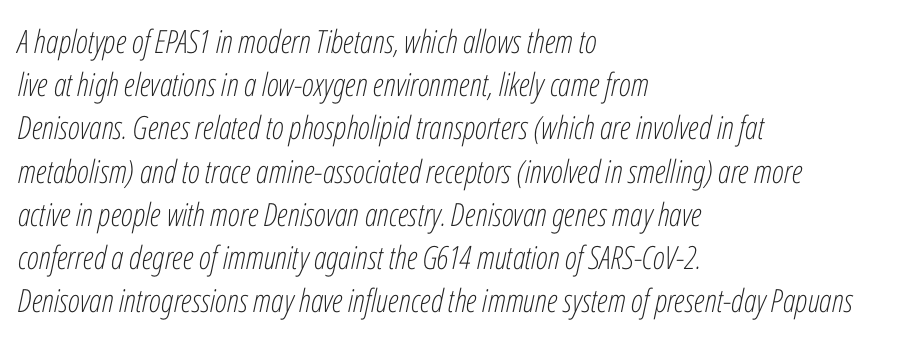
The strokes carry an ordinary text weight at most. The passage shown is typed in a proportional face where columns would drift. Caption: multi-line text, flush left, ragged right. The tracking reads as untouched default to a designer's eye. A bare baseline throughout the passage.
